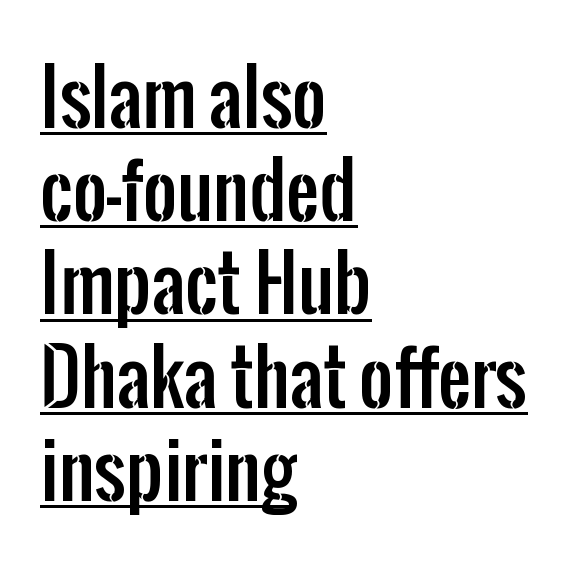
{"serif": "no", "italic": "no", "width": "condensed", "stroke_contrast": "low", "x_height": "medium", "monospaced": "no", "underline": "yes", "align": "left", "line_spacing": "normal", "line_spacing_ratio": 1.26, "letter_spacing": "normal", "letter_spacing_em": 0.0, "glyph_px": 74}
